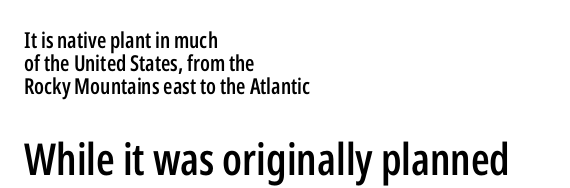
{"serif": "no", "italic": "no", "bold": "semi", "weight": "semibold", "width": "condensed", "stroke_contrast": "low", "x_height": "medium", "monospaced": "no", "underline": "no", "align": "left", "line_spacing": "tight", "line_spacing_ratio": 1.05, "letter_spacing": "normal", "letter_spacing_em": 0.0, "larger_block": "second", "size_ratio": 2.0, "glyph_px": 44}
